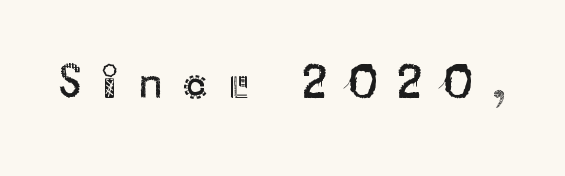
The image shows 50 px regular-weight sans-serif type, upright; set unusually wide letter spacing (+0.41 em), not underlined; medium stroke contrast and a small x-height.
